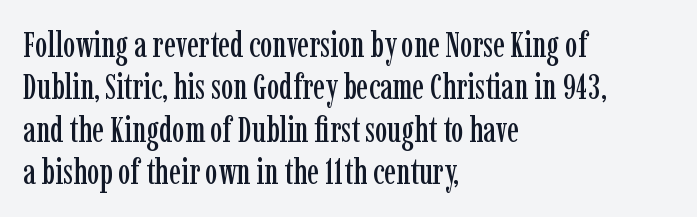
The image shows 35 px condensed serif type, upright; set left-aligned, line spacing 1.21x, normal letter spacing, not underlined; low stroke contrast and a medium x-height.
